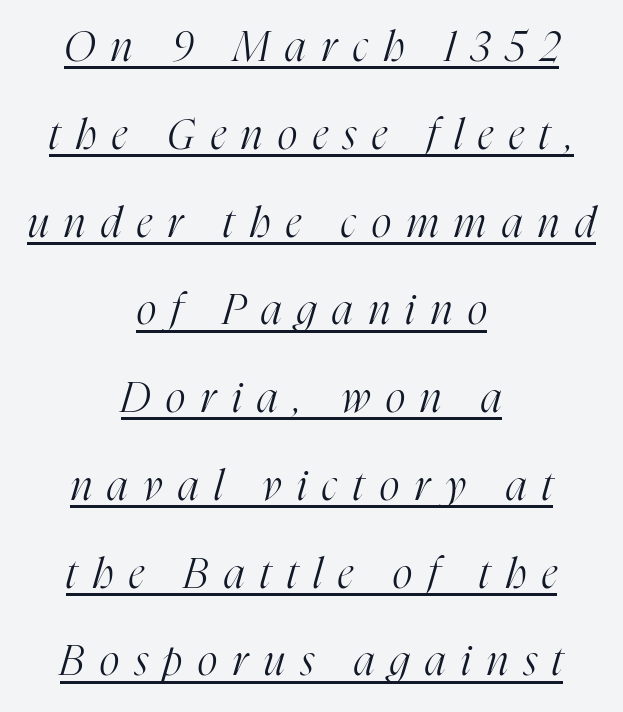
The image shows 42 px light, condensed serif type, italic (leaning right); set centered, loose line spacing (2.09x), unusually wide letter spacing (+0.38 em), underlined; high stroke contrast and a medium x-height.
